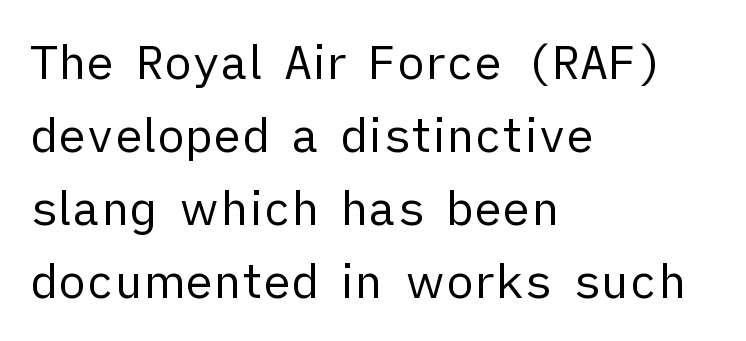
The image shows 47 px regular-weight sans-serif type, upright; set left-aligned, normal line spacing (1.55x), normal letter spacing, not underlined; low stroke contrast and a medium x-height.
